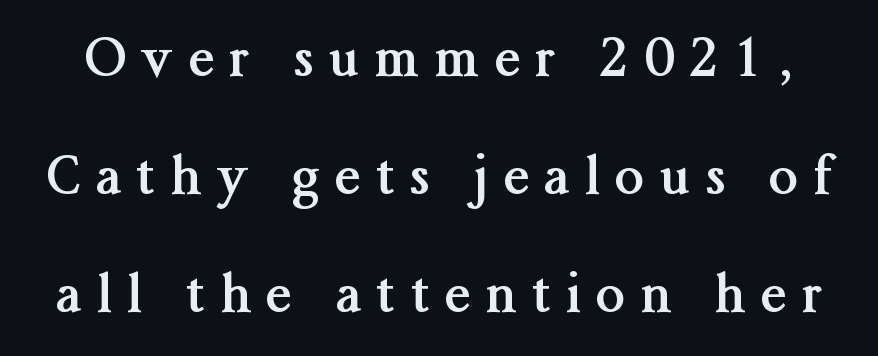
{"serif": "yes", "italic": "no", "bold": "yes", "weight": "semibold", "width": "normal", "stroke_contrast": "medium", "x_height": "medium", "monospaced": "no", "underline": "no", "line_spacing": "loose", "line_spacing_ratio": 2.27, "letter_spacing": "wide", "letter_spacing_em": 0.3, "glyph_px": 52}
